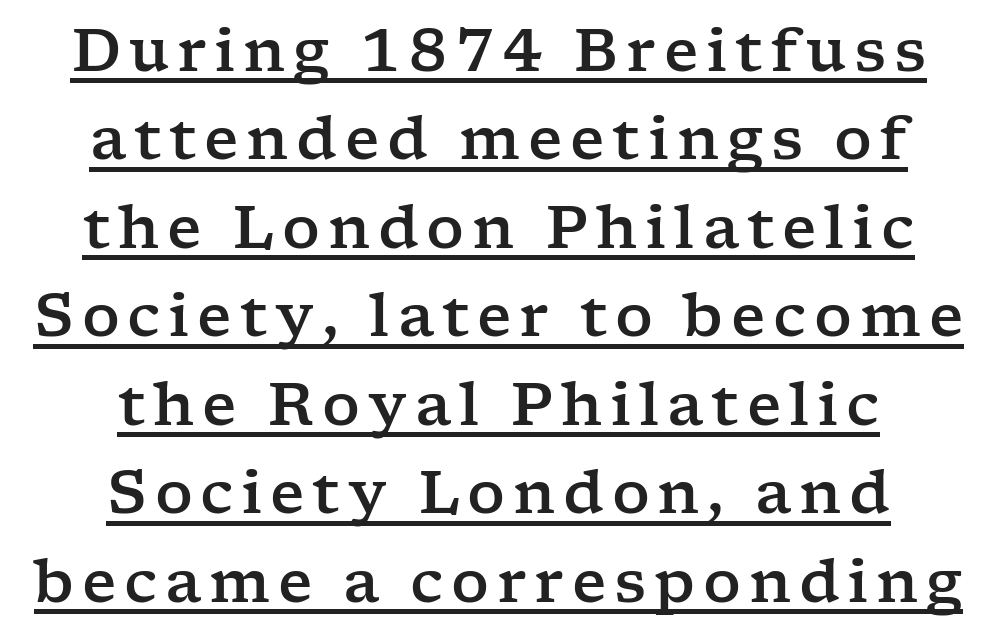
Old-style or modern, the face here clearly has serifs. Every stem runs plumb, perpendicular to the baseline. The rendering uses natural spacing where letterforms have individual widths. A student would call this center alignment; a typographer would say set centered. Whoever set this chose a conventional vertical rhythm. This sample carries an underscore along the baseline area.
